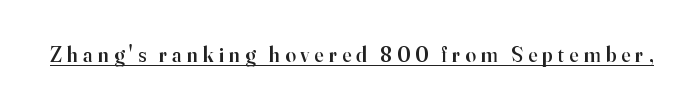
Descenders here cross a horizontal rule under the line. These words are printed semibold, heavier than regular yet not bold. Someone cranked the tracking dial way up on this one. The font's upright variant was chosen for this text.
